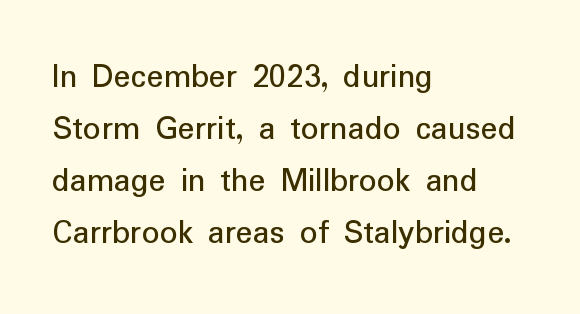
{"serif": "no", "italic": "no", "width": "normal", "stroke_contrast": "low", "x_height": "medium", "monospaced": "no", "underline": "no", "align": "left", "line_spacing": "normal", "line_spacing_ratio": 1.49, "letter_spacing": "normal", "letter_spacing_em": 0.0, "glyph_px": 35}
